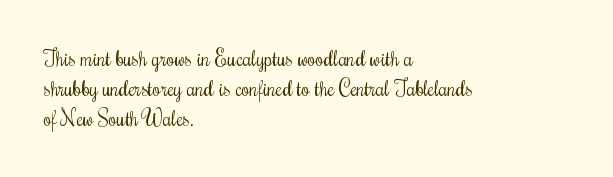
Q: Is the text bold? A: No.
Q: Is the text italic (slanted)? A: Yes.
Q: Is the text underlined? A: No.
Q: How is the paragraph aligned? A: Left-aligned.
Q: Is the spacing between letters normal or unusually wide? A: Normal.
Q: Is the spacing between lines tight, normal or loose? A: Normal.
